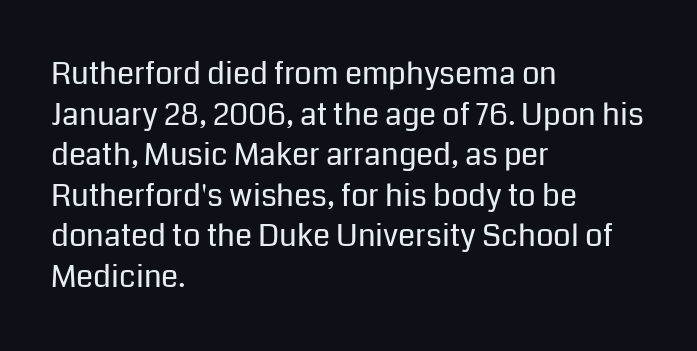
The image shows 31 px regular-weight sans-serif type, upright; set left-aligned, normal line spacing (1.31x), normal letter spacing, not underlined; low stroke contrast and a medium x-height.
